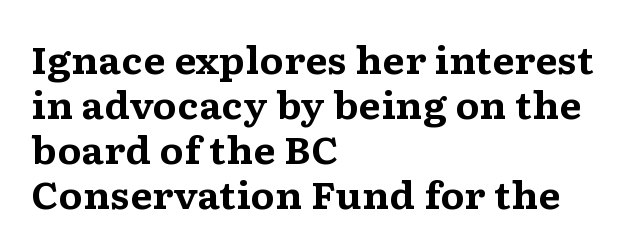
The block of text has a typical density, with ordinary space between rows. A classic flush-left, rag-right setting is used for this passage. Honestly, there is no underline to notice here at all. Note the varied advance widths — an 'i' is clearly narrower than an 'm'. Default kerning and tracking; the words read as compact shapes.
